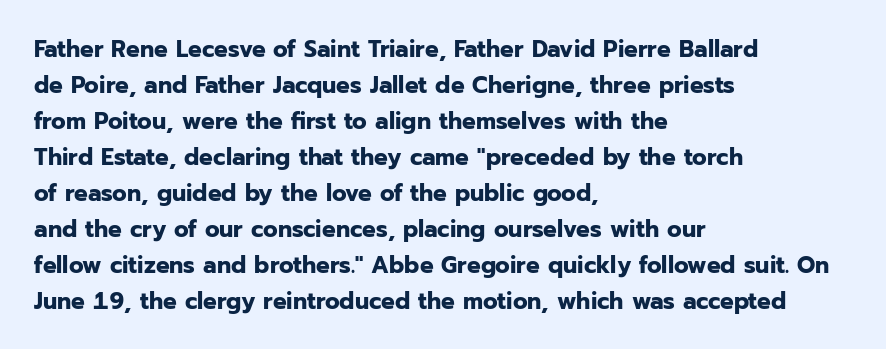
The image shows 24 px bold type, upright; set left-aligned, normal line spacing (1.5x), normal letter spacing, not underlined.
